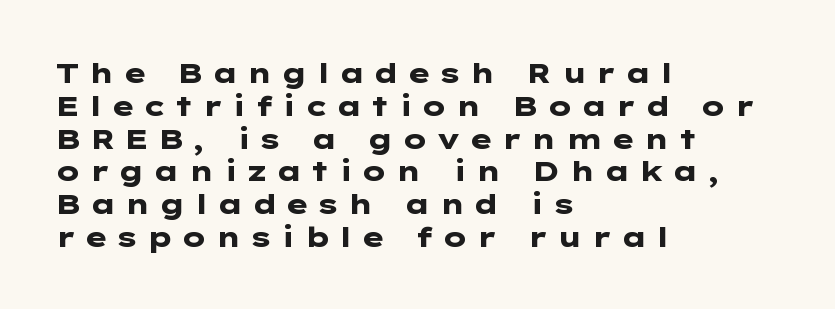
{"serif": "no", "italic": "no", "bold": "yes", "weight": "heavy", "width": "wide", "stroke_contrast": "low", "x_height": "medium", "underline": "no", "align": "left", "line_spacing_ratio": 1.17, "letter_spacing": "wide", "letter_spacing_em": 0.28, "glyph_px": 28}
